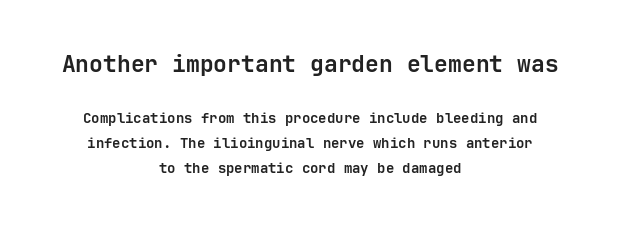
The face used here is rendered with its standard letterfit. As a designer I'd log this as weight 700, bold. Compare the two chunks: the upper has the greater cap height. A roman cut, with each character standing at attention.
